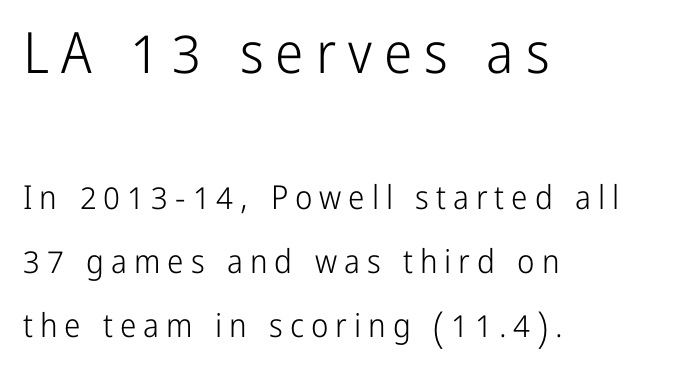
The image shows 57 px light, condensed sans-serif type, upright; set left-aligned, loose line spacing (1.95x), unusually wide letter spacing (+0.21 em), not underlined; the first (top) block is 1.73x larger; low stroke contrast and a medium x-height.
